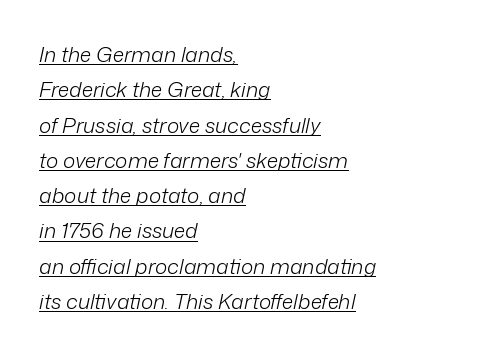
The line texture is even and compact thanks to regular tracking. Casual observation: everything's shoved over to the left. Like a heading marked for emphasis, these lines bear an underscore. The face used here has a pronounced slope to its letters. These lines sit exactly where default settings would place them.
